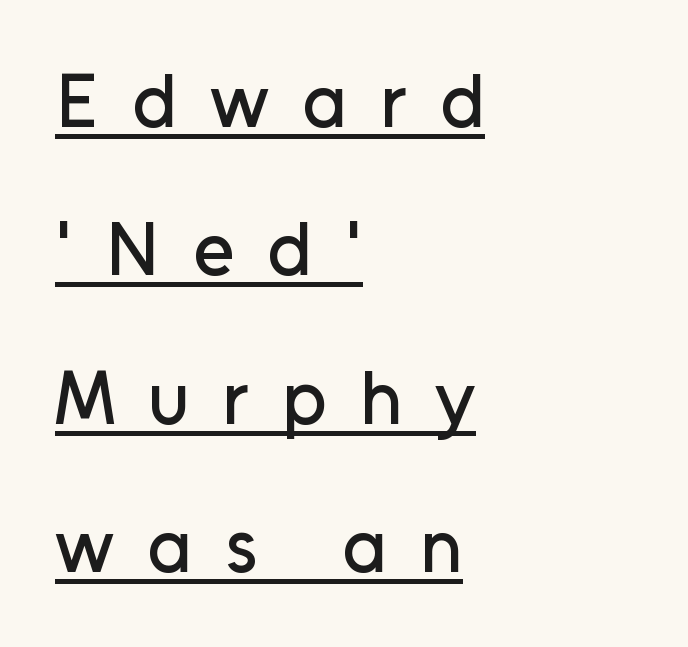
Q: Is the text italic (slanted)? A: No, it is upright.
Q: Is the typeface a serif or a sans-serif typeface? A: Sans-serif.
Q: Is the text underlined? A: Yes.
Q: How is the paragraph aligned? A: Left-aligned.
Q: Is the spacing between letters normal or unusually wide? A: Unusually wide.
Q: Is the spacing between lines tight, normal or loose? A: Loose.
Q: Width (condensed, normal, or wide)? A: Normal.
Q: Stroke contrast? A: Low.
Q: x-height? A: Medium.
Q: Monospaced? A: No.
